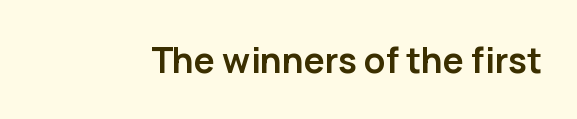
Q: Is the text bold? A: Yes.
Q: Is the text italic (slanted)? A: No, it is upright.
Q: Is the typeface a serif or a sans-serif typeface? A: Sans-serif.
Q: Is the text underlined? A: No.
Q: Is the spacing between letters normal or unusually wide? A: Normal.
Q: Width (condensed, normal, or wide)? A: Normal.
Q: Stroke contrast? A: Low.
Q: x-height? A: Medium.
Q: Monospaced? A: No.
